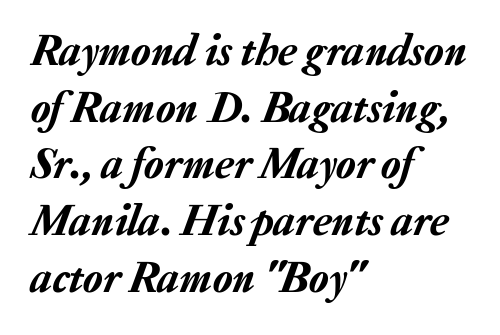
{"italic": "yes", "lean": "right", "slant_degrees": 20, "width": "normal", "stroke_contrast": "low", "x_height": "medium", "monospaced": "no", "underline": "no", "align": "left", "line_spacing": "normal", "line_spacing_ratio": 1.26, "letter_spacing": "normal", "letter_spacing_em": 0.0, "glyph_px": 45}
